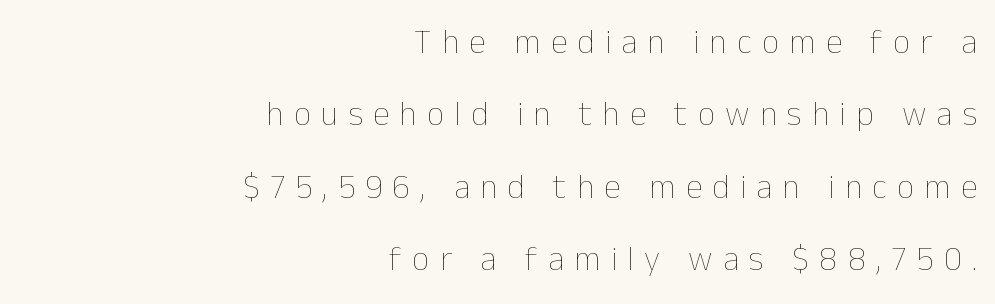
The image shows 34 px thin type, upright; set right-aligned, loose line spacing (2.13x), unusually wide letter spacing (+0.3 em), not underlined; low stroke contrast and a medium x-height.
